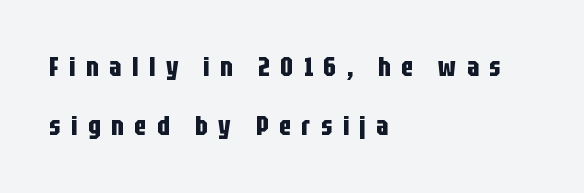
The image shows 27 px bold type, upright; set left-aligned, loose line spacing (2.18x), unusually wide letter spacing (+0.39 em), not underlined.
